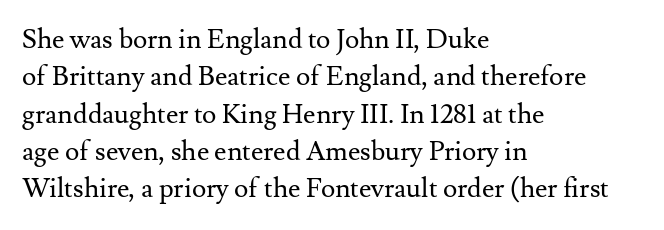
Q: Is the text bold? A: No.
Q: Is the text italic (slanted)? A: No, it is upright.
Q: Is the text underlined? A: No.
Q: How is the paragraph aligned? A: Left-aligned.
Q: Is the spacing between letters normal or unusually wide? A: Normal.
Q: Is the spacing between lines tight, normal or loose? A: Normal.
